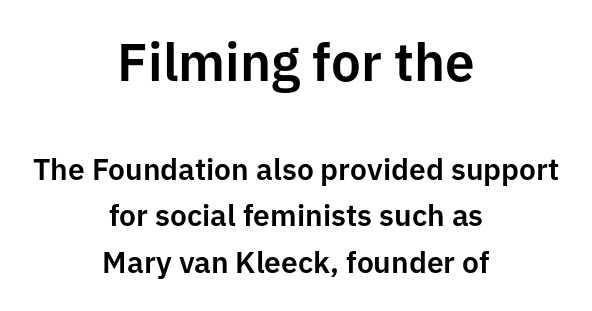
{"serif": "no", "italic": "no", "width": "normal", "stroke_contrast": "low", "x_height": "medium", "monospaced": "no", "underline": "no", "align": "center", "line_spacing": "normal", "line_spacing_ratio": 1.55, "letter_spacing": "normal", "letter_spacing_em": 0.0, "larger_block": "first", "size_ratio": 1.77, "glyph_px": 53}
